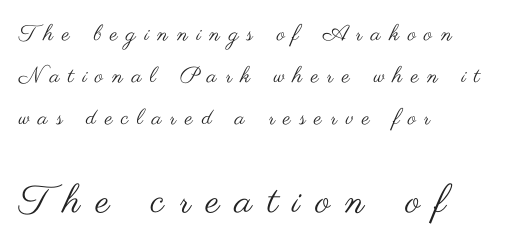
Q: Is the text bold? A: No.
Q: Is the text italic (slanted)? A: Yes.
Q: Is the typeface a serif or a sans-serif typeface? A: Sans-serif.
Q: Is the text underlined? A: No.
Q: How is the paragraph aligned? A: Left-aligned.
Q: Is the spacing between letters normal or unusually wide? A: Unusually wide.
Q: Is the spacing between lines tight, normal or loose? A: Loose.
Q: Which block of text is set in a larger size, the first (top) or the second (bottom)? A: The second (bottom) one.
Q: Width (condensed, normal, or wide)? A: Wide.
Q: Stroke contrast? A: Medium.
Q: x-height? A: Small.
Q: Monospaced? A: No.
